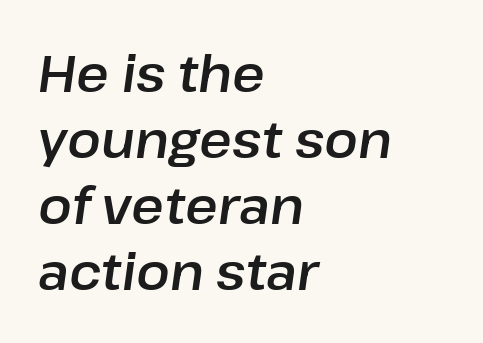
{"italic": "yes", "lean": "right", "slant_degrees": 8, "width": "normal", "stroke_contrast": "low", "x_height": "medium", "monospaced": "no", "underline": "no", "align": "left", "line_spacing": "normal", "line_spacing_ratio": 1.32, "letter_spacing": "normal", "letter_spacing_em": 0.0, "glyph_px": 50}
